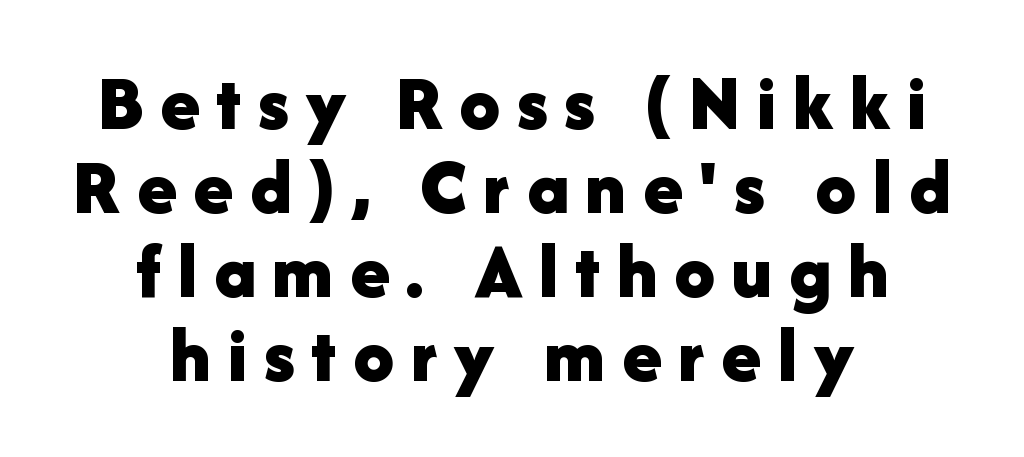
Q: Is the text bold? A: Yes.
Q: Is the text italic (slanted)? A: No, it is upright.
Q: Is the typeface a serif or a sans-serif typeface? A: Sans-serif.
Q: Is the text underlined? A: No.
Q: How is the paragraph aligned? A: Centered.
Q: Is the spacing between letters normal or unusually wide? A: Unusually wide.
Q: Is the spacing between lines tight, normal or loose? A: Tight.
Q: Width (condensed, normal, or wide)? A: Normal.
Q: Stroke contrast? A: Low.
Q: x-height? A: Medium.
Q: Monospaced? A: No.
